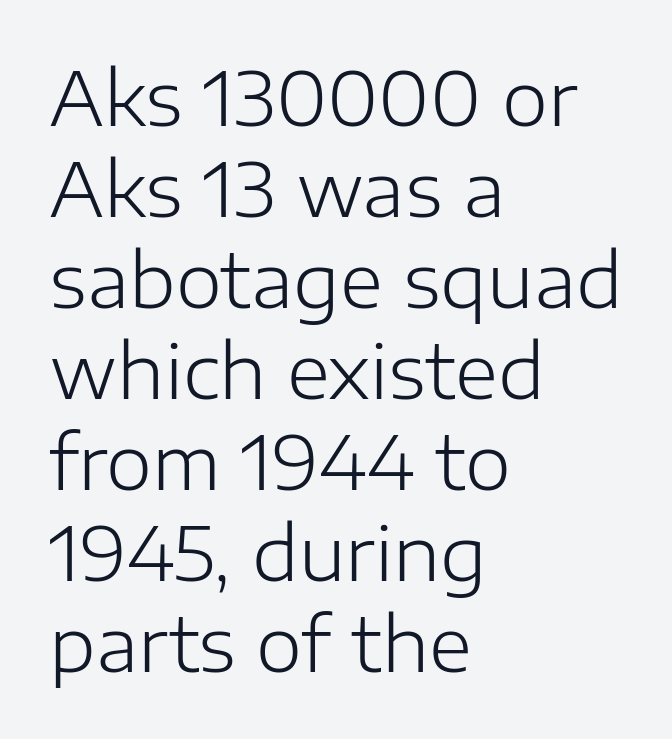
This sample is left-justified, so line endings fall wherever the words run out. This sample has the flowing, uneven cadence of proportional lettering. Letters have the restrained weight of plain body copy at most. Letters rest on an invisible, unmarked baseline. The horizontal fit of the characters is conventional and even.
